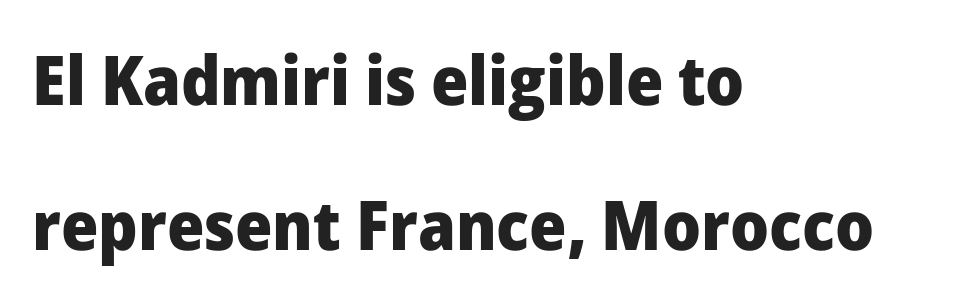
{"serif": "no", "italic": "no", "bold": "yes", "weight": "heavy", "width": "normal", "stroke_contrast": "low", "x_height": "medium", "monospaced": "no", "underline": "no", "align": "left", "line_spacing": "loose", "line_spacing_ratio": 2.13, "letter_spacing": "normal", "letter_spacing_em": 0.0, "glyph_px": 68}
